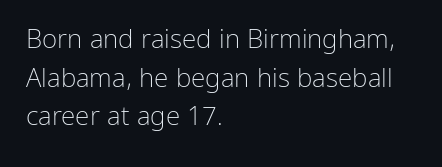
Q: Is the text bold? A: No.
Q: Is the text italic (slanted)? A: No, it is upright.
Q: Is the text underlined? A: No.
Q: How is the paragraph aligned? A: Left-aligned.
Q: Is the spacing between letters normal or unusually wide? A: Normal.
Q: Is the spacing between lines tight, normal or loose? A: Normal.
